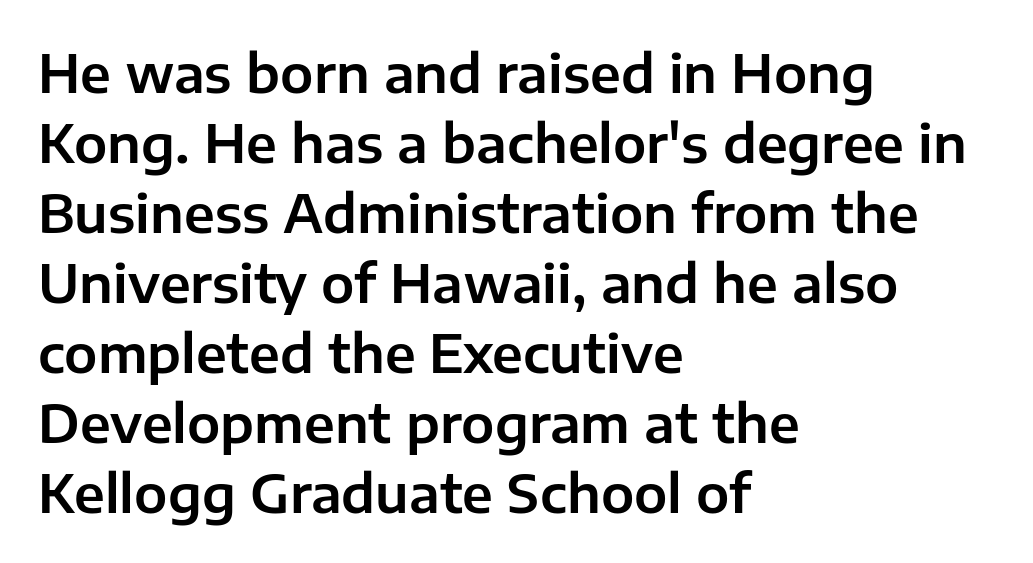
{"serif": "no", "italic": "no", "width": "normal", "stroke_contrast": "low", "x_height": "medium", "monospaced": "no", "underline": "no", "align": "left", "line_spacing": "normal", "line_spacing_ratio": 1.32, "letter_spacing": "normal", "letter_spacing_em": 0.0, "glyph_px": 53}
